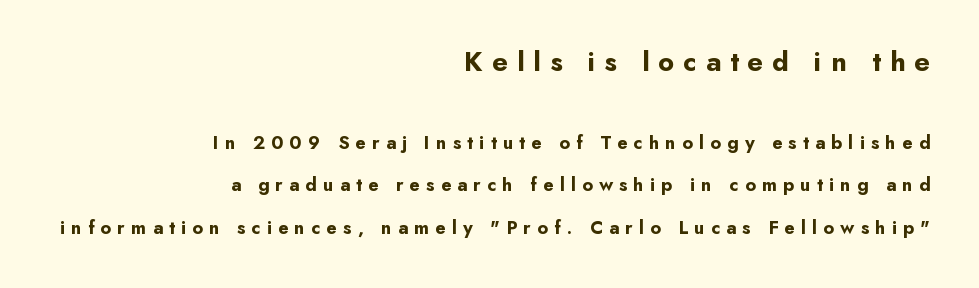
{"serif": "no", "italic": "no", "bold": "yes", "weight": "bold", "width": "normal", "stroke_contrast": "low", "x_height": "small", "monospaced": "no", "underline": "no", "align": "right", "line_spacing": "loose", "line_spacing_ratio": 2.23, "letter_spacing": "wide", "letter_spacing_em": 0.32, "larger_block": "first", "size_ratio": 1.47, "glyph_px": 28}
